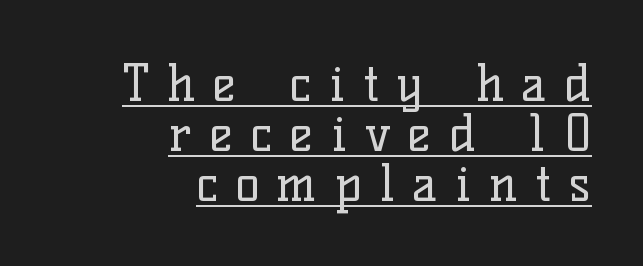
{"serif": "yes", "italic": "no", "bold": "no", "weight": "regular", "width": "normal", "stroke_contrast": "low", "x_height": "medium", "monospaced": "no", "underline": "yes", "align": "right", "line_spacing": "tight", "line_spacing_ratio": 1.0, "letter_spacing": "wide", "letter_spacing_em": 0.36, "glyph_px": 50}
